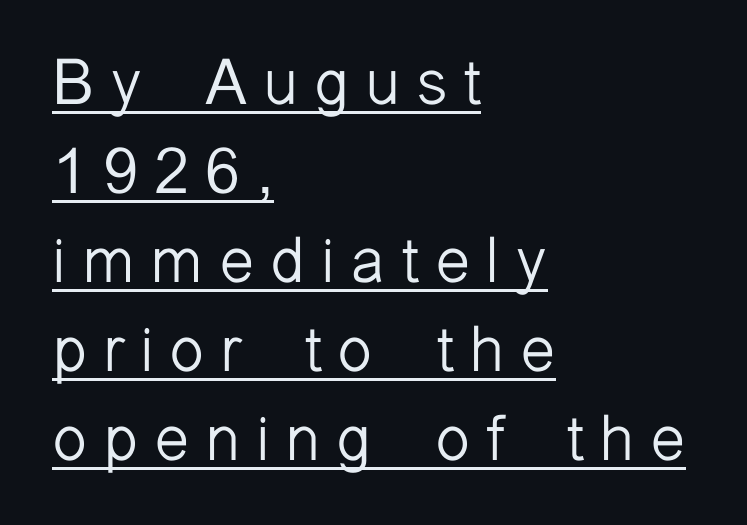
The image shows 64 px light sans-serif type, upright; set left-aligned, normal line spacing (1.39x), unusually wide letter spacing (+0.24 em), underlined; low stroke contrast and a medium x-height.
